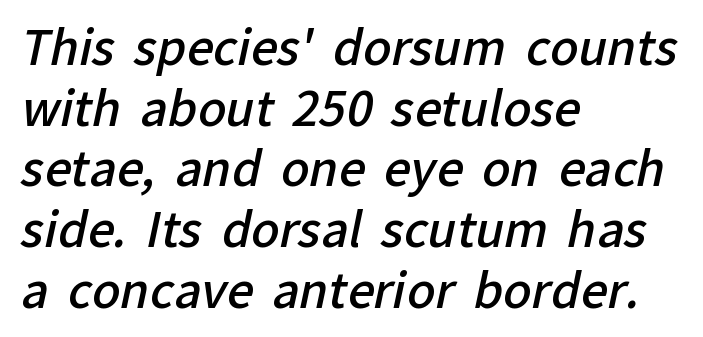
Between one letter and the next there's only the usual sliver of space. Glance below the letters and you will spot only blank space. The passage shown is typeset with a sans-serif family. Spacing verdict: proportional, widths tailored to each character.
